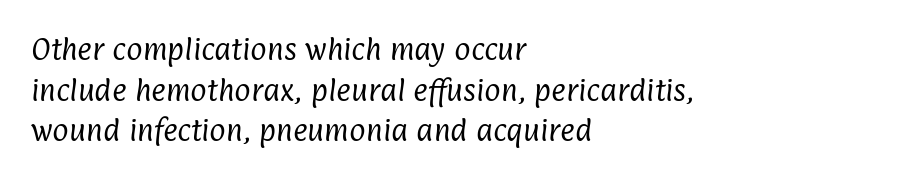
Q: Is the text bold? A: No.
Q: Is the text underlined? A: No.
Q: How is the paragraph aligned? A: Left-aligned.
Q: Is the spacing between letters normal or unusually wide? A: Normal.
Q: Is the spacing between lines tight, normal or loose? A: Normal.
